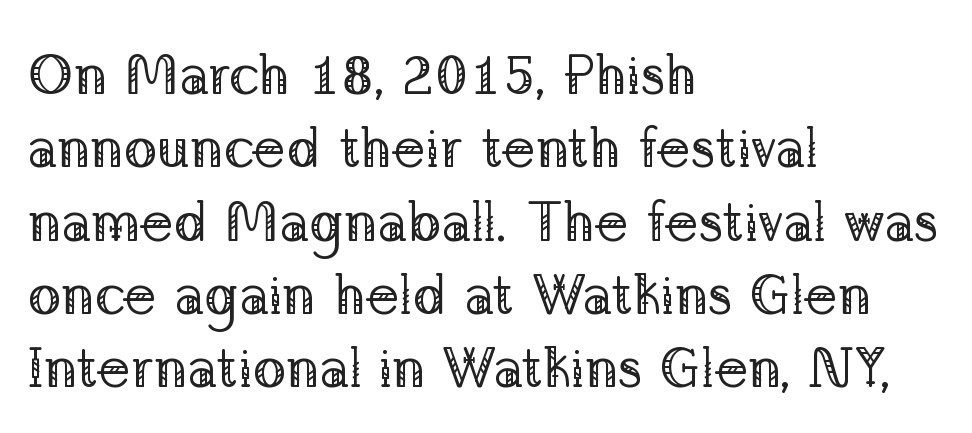
What kind of face is this? One with serifs. The passage shown is typed in a proportional face where columns would drift. The font is comparable to plain body text, perhaps lighter. Line beginnings align vertically; line endings do not. Successive baselines arrive at the customary interval. The area under the type is left untouched.
